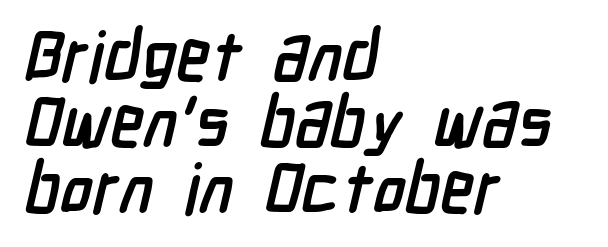
{"serif": "no", "bold": "yes", "weight": "semibold", "width": "condensed", "stroke_contrast": "low", "x_height": "medium", "monospaced": "no", "underline": "no", "align": "left", "line_spacing": "tight", "line_spacing_ratio": 0.96, "letter_spacing": "normal", "letter_spacing_em": 0.0, "glyph_px": 69}
